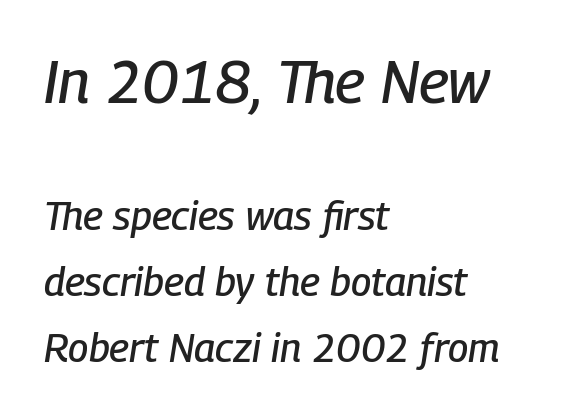
The image shows 60 px condensed type, italic (leaning right); set left-aligned, normal line spacing (1.65x), normal letter spacing, not underlined; the first (top) block is 1.5x larger; low stroke contrast and a medium x-height.
